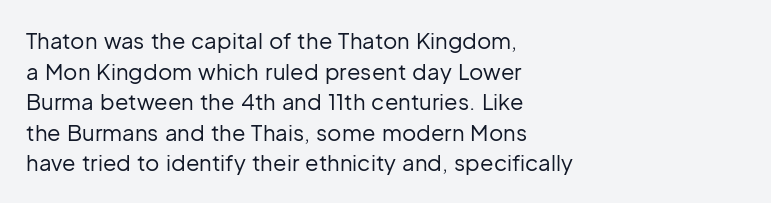
Q: Is the text bold? A: No.
Q: Is the text italic (slanted)? A: No, it is upright.
Q: Is the text underlined? A: No.
Q: How is the paragraph aligned? A: Left-aligned.
Q: Is the spacing between letters normal or unusually wide? A: Normal.
Q: Is the spacing between lines tight, normal or loose? A: Normal.
